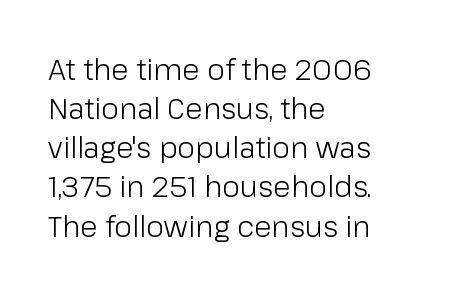
{"serif": "no", "italic": "no", "bold": "no", "weight": "light", "width": "normal", "stroke_contrast": "low", "x_height": "medium", "monospaced": "no", "underline": "no", "align": "left", "line_spacing": "normal", "line_spacing_ratio": 1.35, "letter_spacing": "normal", "letter_spacing_em": 0.0, "glyph_px": 29}
